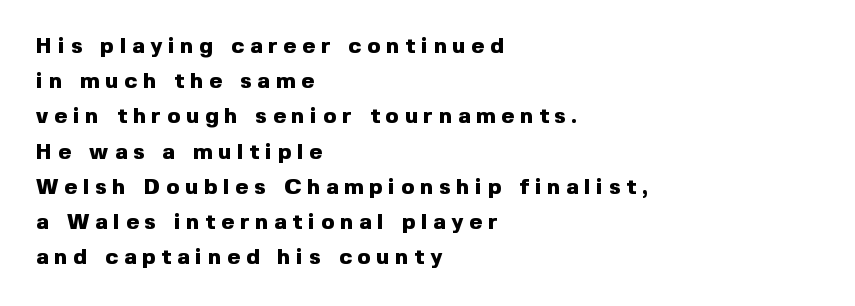
Q: Is the text bold? A: Yes.
Q: Is the text italic (slanted)? A: No, it is upright.
Q: Is the text underlined? A: No.
Q: How is the paragraph aligned? A: Left-aligned.
Q: Is the spacing between letters normal or unusually wide? A: Unusually wide.
Q: Is the spacing between lines tight, normal or loose? A: Normal.
